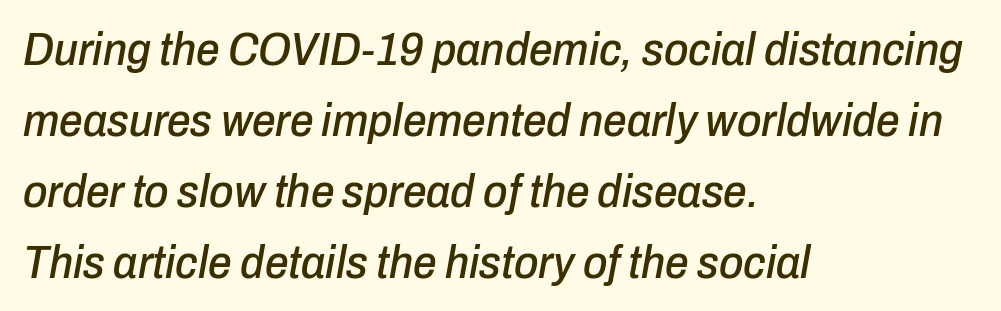
A normal amount of white space separates one row of letters from the next. Check the space under the baseline: it is left empty. Do the characters align in a grid? No, the font is proportional. Glyph-to-glyph distance matches everyday printed text. Reading down the block, your eye returns to a fixed left position each line. Characters are canted at an angle relative to the baseline's perpendicular.
